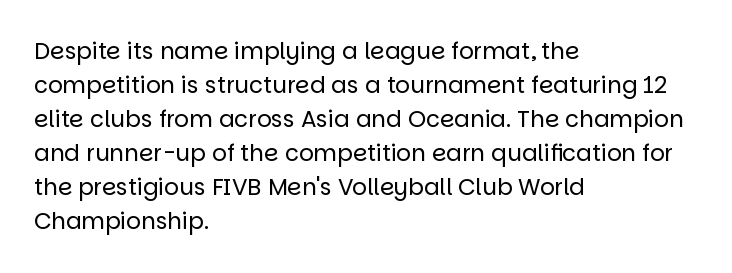
{"italic": "no", "bold": "no", "underline": "no", "align": "left", "line_spacing": "normal", "line_spacing_ratio": 1.48, "letter_spacing": "normal", "letter_spacing_em": 0.0, "glyph_px": 23}
